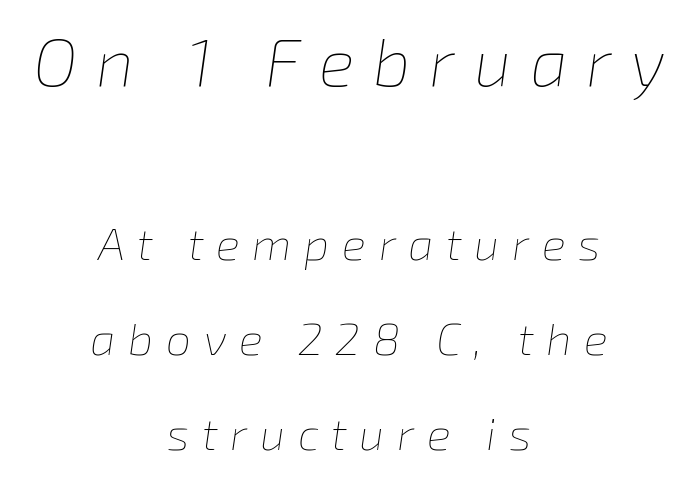
The image shows 67 px thin type, italic (leaning right); set centered, loose line spacing (2.12x), unusually wide letter spacing (+0.28 em), not underlined; the first (top) block is 1.49x larger; low stroke contrast and a medium x-height.
